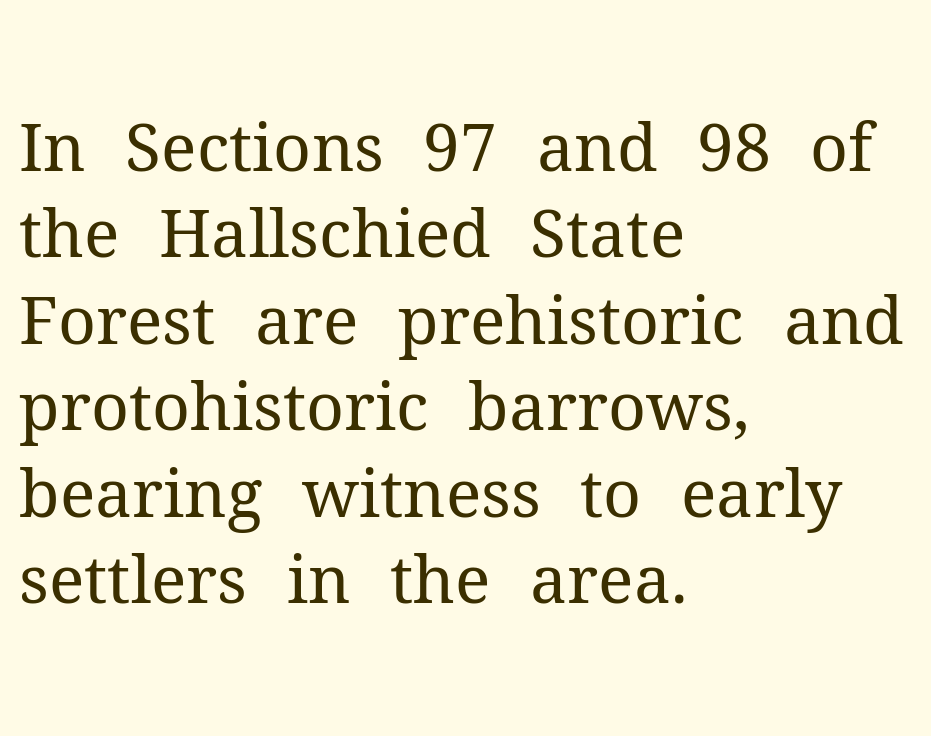
Q: Is the text bold? A: No.
Q: Is the text italic (slanted)? A: No, it is upright.
Q: Is the typeface a serif or a sans-serif typeface? A: Serif.
Q: Is the text underlined? A: No.
Q: How is the paragraph aligned? A: Left-aligned.
Q: Is the spacing between letters normal or unusually wide? A: Normal.
Q: Is the spacing between lines tight, normal or loose? A: Normal.
Q: Width (condensed, normal, or wide)? A: Normal.
Q: Stroke contrast? A: Medium.
Q: x-height? A: Medium.
Q: Monospaced? A: No.
